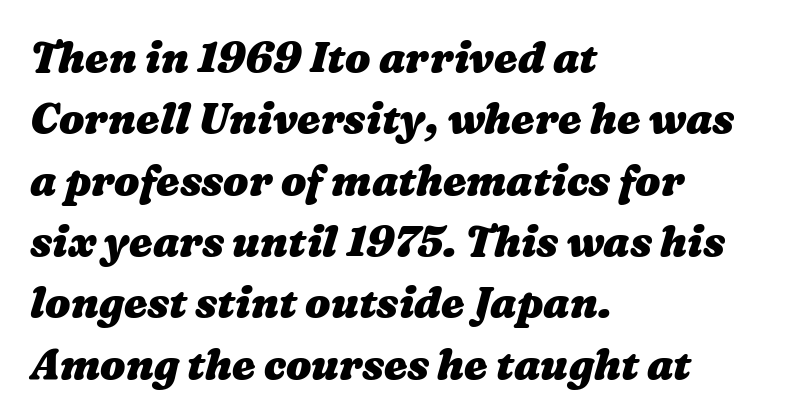
Q: Is the text bold? A: Yes.
Q: Is the text underlined? A: No.
Q: How is the paragraph aligned? A: Left-aligned.
Q: Is the spacing between letters normal or unusually wide? A: Normal.
Q: Is the spacing between lines tight, normal or loose? A: Normal.
Q: Width (condensed, normal, or wide)? A: Wide.
Q: Stroke contrast? A: Medium.
Q: x-height? A: Medium.
Q: Monospaced? A: No.
